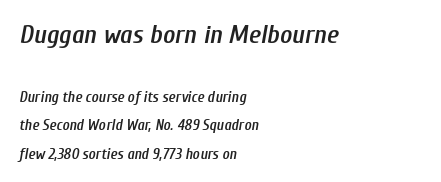
The image shows 26 px text type, italic (leaning right); set left-aligned, line spacing 1.87x, normal letter spacing, not underlined; the first (top) block is 1.73x larger.
